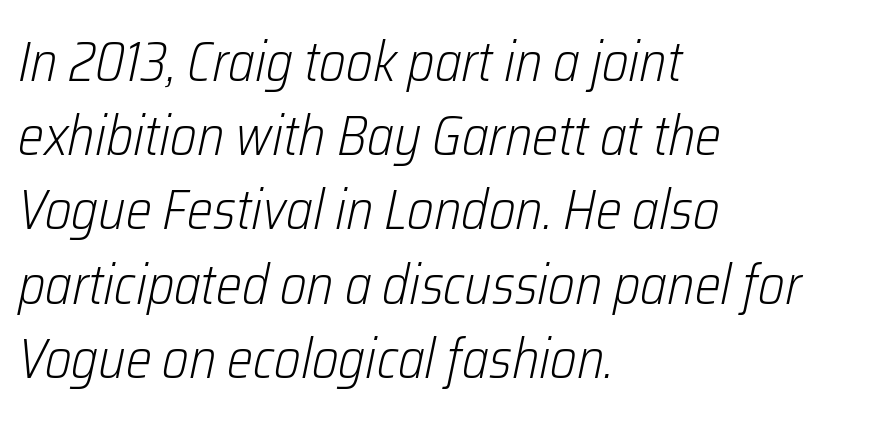
The tracking reads as untouched default to a designer's eye. Think standard paragraph weight, or any step lighter than that. These lines are rendered in a variable-pitch font. Does the copy run flush right? No — it runs flush left.
